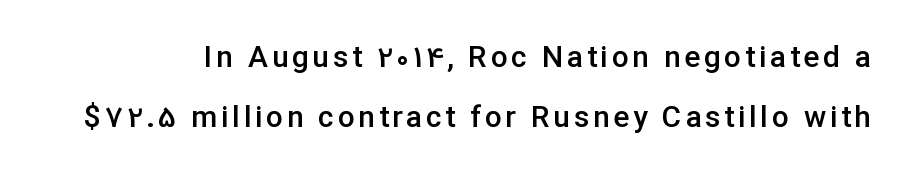
The image shows 30 px semibold sans-serif type, upright; set loose line spacing (2.0x), not underlined; low stroke contrast and a medium x-height.
